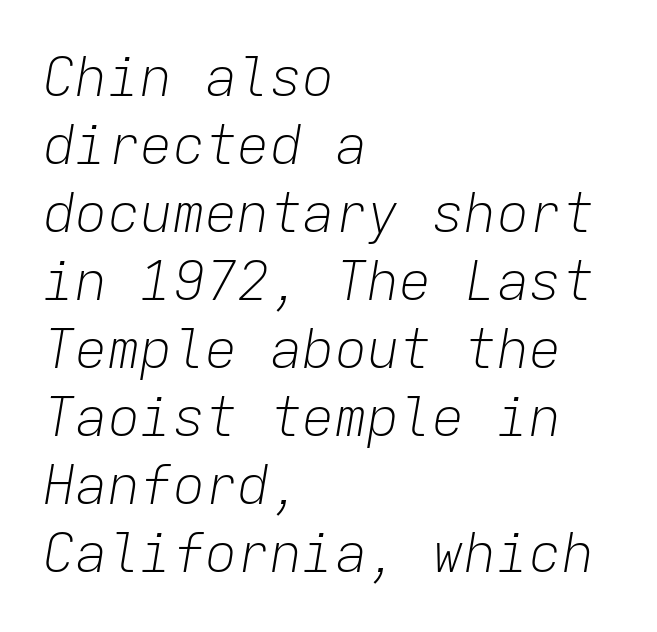
{"italic": "yes", "lean": "right", "slant_degrees": 9, "bold": "no", "weight": "light", "width": "normal", "stroke_contrast": "low", "x_height": "medium", "monospaced": "yes", "underline": "no", "align": "left", "line_spacing": "normal", "line_spacing_ratio": 1.26, "letter_spacing": "normal", "letter_spacing_em": 0.0, "glyph_px": 54}
